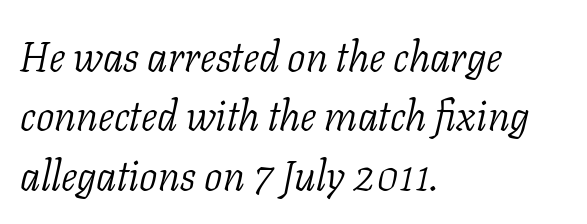
{"serif": "yes", "italic": "yes", "lean": "right", "slant_degrees": 11, "bold": "no", "weight": "light", "width": "normal", "stroke_contrast": "low", "x_height": "medium", "monospaced": "no", "underline": "no", "align": "left", "line_spacing": "normal", "line_spacing_ratio": 1.45, "letter_spacing": "normal", "letter_spacing_em": 0.0, "glyph_px": 41}
